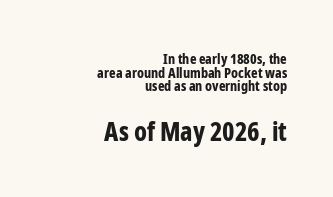
{"italic": "no", "bold": "yes", "underline": "no", "align": "right", "line_spacing": "tight", "line_spacing_ratio": 0.98, "letter_spacing": "normal", "letter_spacing_em": 0.0, "larger_block": "second", "size_ratio": 1.86, "glyph_px": 26}
